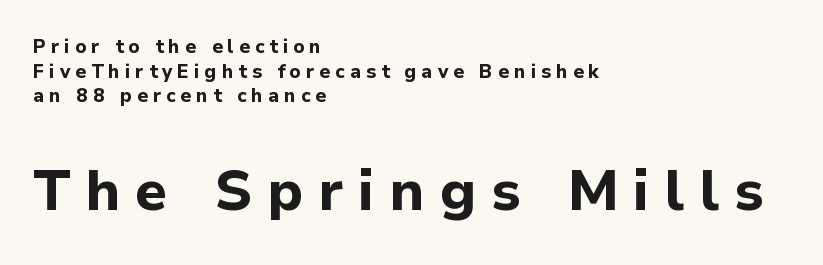
The paragraph has a hard left edge and a soft right edge. Here the glyphs are tracked loosely, breaking word shapes into spaced letters. Ordinary non-slanted type is in use. Does the bottom block carry the larger type? Yes, it does.
